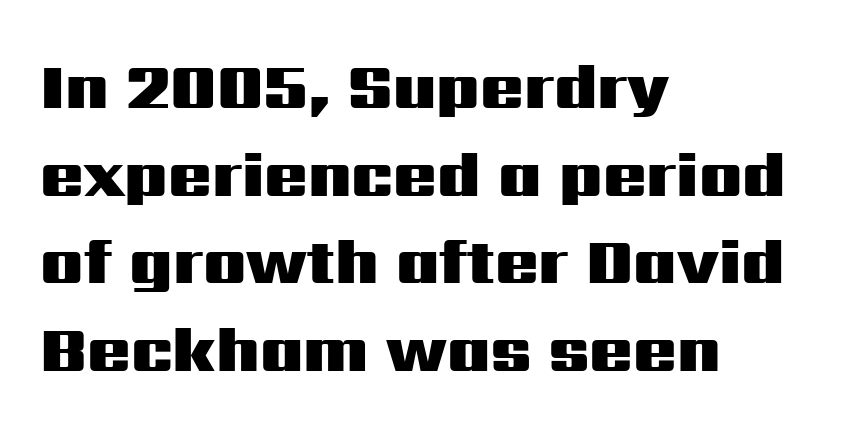
{"serif": "no", "italic": "no", "bold": "yes", "weight": "heavy", "width": "wide", "stroke_contrast": "medium", "x_height": "medium", "monospaced": "no", "underline": "no", "align": "left", "line_spacing": "normal", "line_spacing_ratio": 1.37, "letter_spacing": "normal", "letter_spacing_em": 0.0, "glyph_px": 64}
